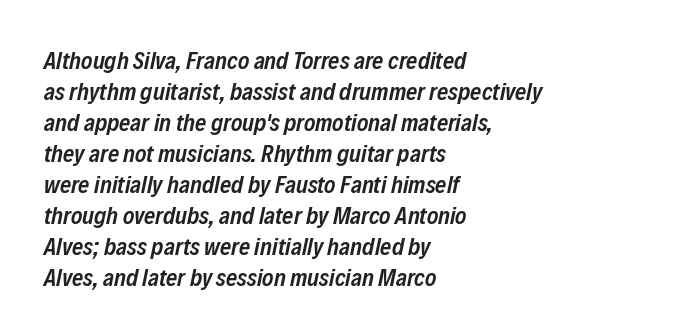
The image shows 24 px text type, italic (leaning right); set left-aligned, normal line spacing (1.29x), normal letter spacing, not underlined.
